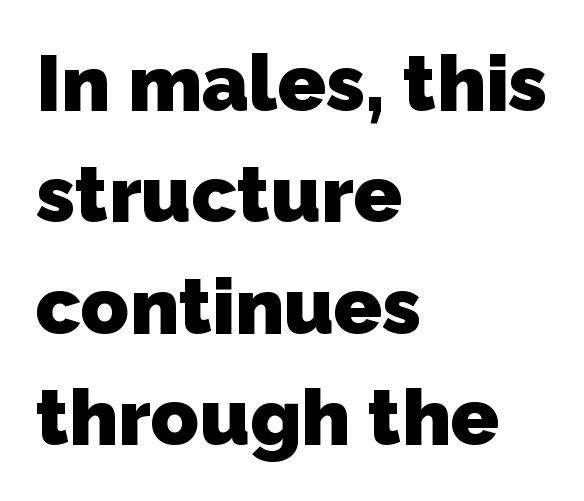
{"serif": "no", "bold": "yes", "weight": "heavy", "width": "normal", "stroke_contrast": "low", "x_height": "medium", "monospaced": "no", "underline": "no", "align": "left", "line_spacing": "normal", "line_spacing_ratio": 1.41, "letter_spacing": "normal", "letter_spacing_em": 0.0, "glyph_px": 79}
